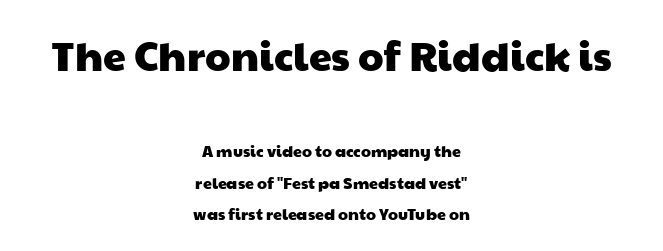
{"serif": "no", "width": "wide", "stroke_contrast": "low", "x_height": "medium", "monospaced": "no", "underline": "no", "align": "center", "line_spacing": "loose", "line_spacing_ratio": 1.98, "letter_spacing": "normal", "letter_spacing_em": 0.0, "larger_block": "first", "size_ratio": 2.56, "glyph_px": 41}
